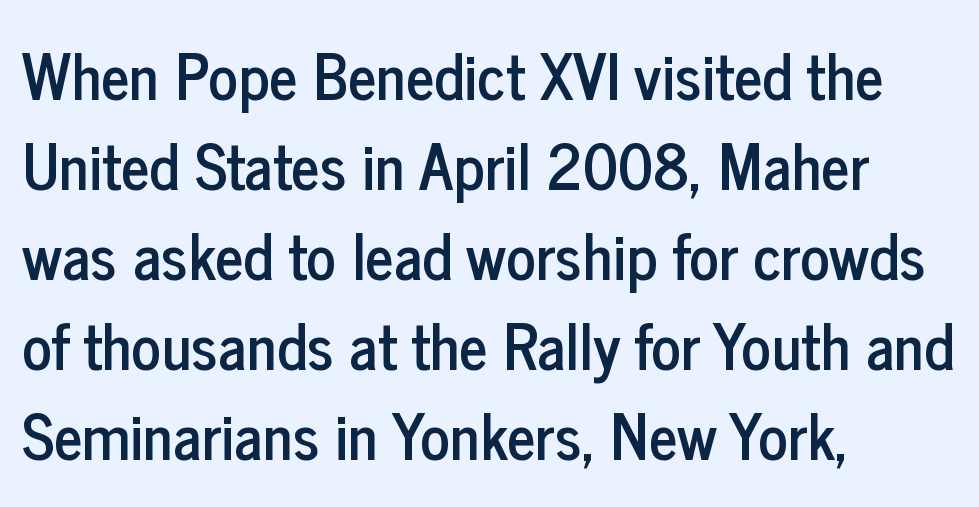
The image shows 62 px condensed sans-serif type, upright; set left-aligned, normal line spacing (1.45x), normal letter spacing, not underlined; low stroke contrast and a medium x-height.
